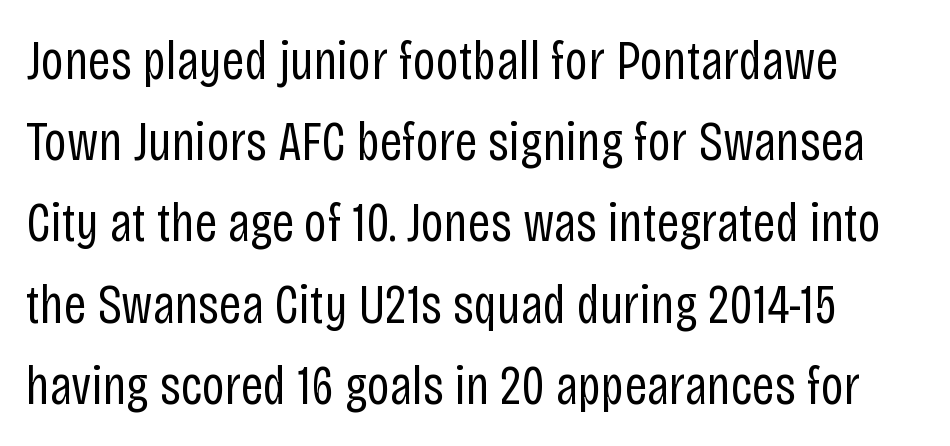
{"serif": "no", "italic": "no", "bold": "no", "weight": "regular", "width": "condensed", "stroke_contrast": "low", "x_height": "large", "monospaced": "no", "underline": "no", "line_spacing": "normal", "line_spacing_ratio": 1.45, "letter_spacing": "normal", "letter_spacing_em": 0.0, "glyph_px": 56}
